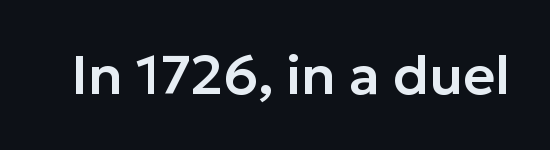
The image shows 55 px sans-serif type, upright; set normal letter spacing, not underlined; low stroke contrast and a medium x-height.
